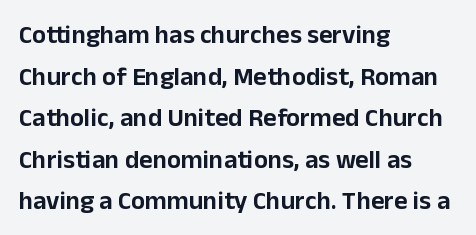
The glyphs are unaccompanied by any horizontal stroke below them. Nope, not italic — everything's standing straight. This sample keeps an unexceptional amount of space between lines. The lines are quadded left. Characters follow at the spacing the type designer built in.
